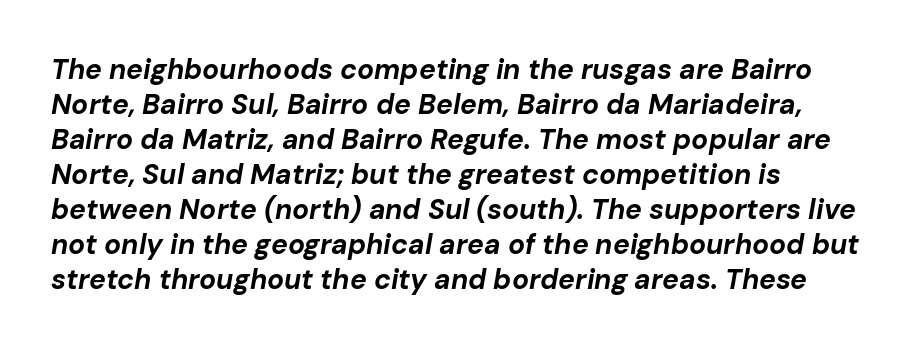
Q: Is the text bold? A: Yes.
Q: Is the text italic (slanted)? A: Yes, it leans right by about 10 degrees.
Q: Is the text underlined? A: No.
Q: How is the paragraph aligned? A: Left-aligned.
Q: Is the spacing between letters normal or unusually wide? A: Normal.
Q: Is the spacing between lines tight, normal or loose? A: Normal.
Q: Width (condensed, normal, or wide)? A: Normal.
Q: Stroke contrast? A: Low.
Q: x-height? A: Medium.
Q: Monospaced? A: No.
